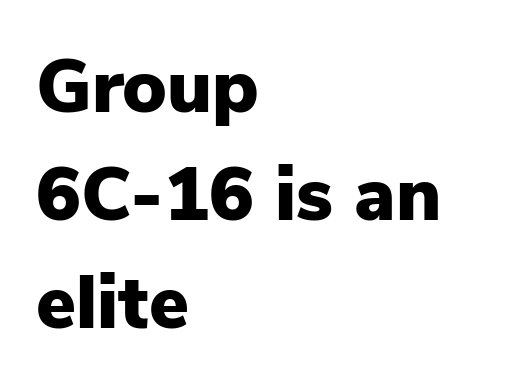
The image shows 75 px heavy sans-serif type, upright; set left-aligned, normal line spacing (1.44x), normal letter spacing, not underlined; low stroke contrast and a medium x-height.
